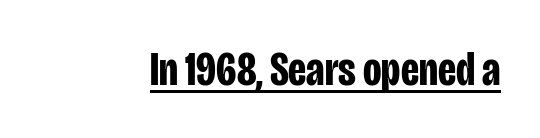
Q: Is the text bold? A: Yes.
Q: Is the text italic (slanted)? A: No, it is upright.
Q: Is the typeface a serif or a sans-serif typeface? A: Sans-serif.
Q: Is the text underlined? A: Yes.
Q: Is the spacing between letters normal or unusually wide? A: Normal.
Q: Width (condensed, normal, or wide)? A: Condensed.
Q: Stroke contrast? A: Low.
Q: x-height? A: Large.
Q: Monospaced? A: No.
